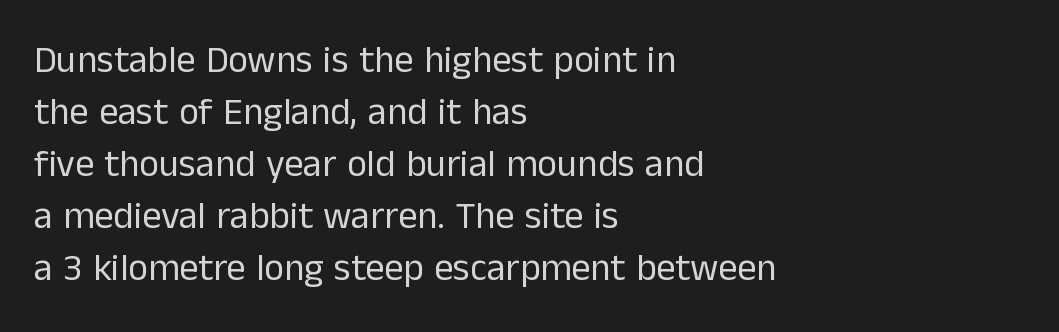
Q: Is the text bold? A: No.
Q: Is the text italic (slanted)? A: No, it is upright.
Q: Is the typeface a serif or a sans-serif typeface? A: Sans-serif.
Q: Is the text underlined? A: No.
Q: How is the paragraph aligned? A: Left-aligned.
Q: Is the spacing between letters normal or unusually wide? A: Normal.
Q: Is the spacing between lines tight, normal or loose? A: Normal.
Q: Width (condensed, normal, or wide)? A: Normal.
Q: Stroke contrast? A: Low.
Q: x-height? A: Medium.
Q: Monospaced? A: No.
